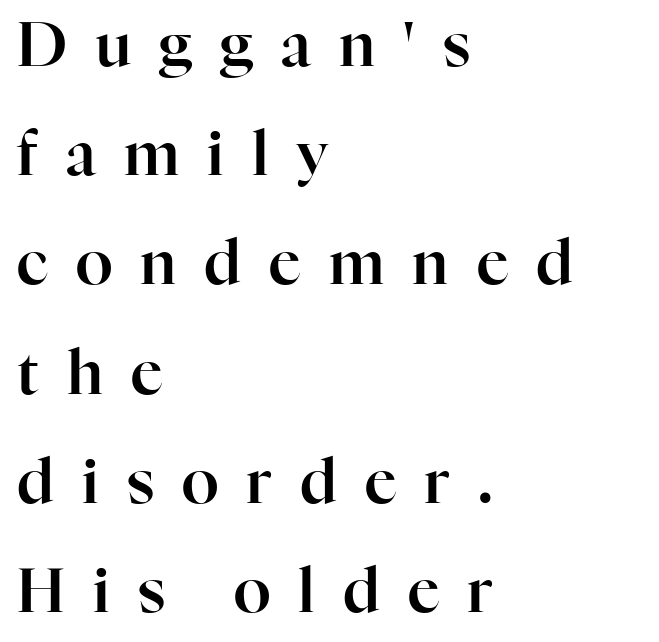
Q: Is the text italic (slanted)? A: No, it is upright.
Q: Is the typeface a serif or a sans-serif typeface? A: Serif.
Q: Is the text underlined? A: No.
Q: How is the paragraph aligned? A: Left-aligned.
Q: Is the spacing between letters normal or unusually wide? A: Unusually wide.
Q: Width (condensed, normal, or wide)? A: Normal.
Q: Stroke contrast? A: High.
Q: x-height? A: Medium.
Q: Monospaced? A: No.
